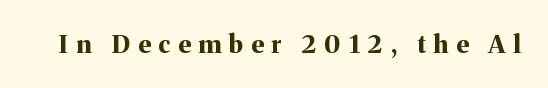
{"italic": "no", "bold": "yes", "underline": "no", "letter_spacing": "wide", "letter_spacing_em": 0.32, "glyph_px": 25}
